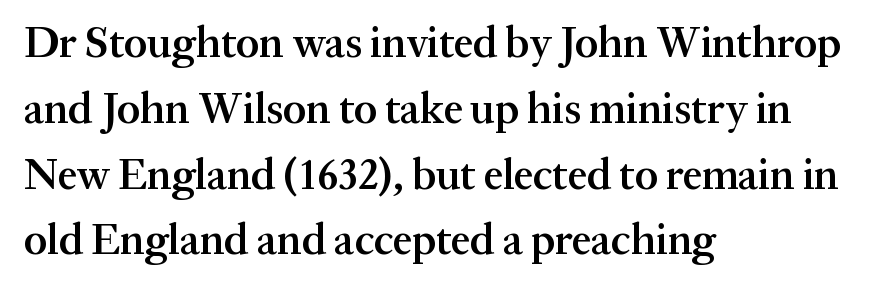
The image shows 43 px semibold serif type, upright; set left-aligned, normal line spacing (1.53x), normal letter spacing, not underlined; medium stroke contrast and a medium x-height.
